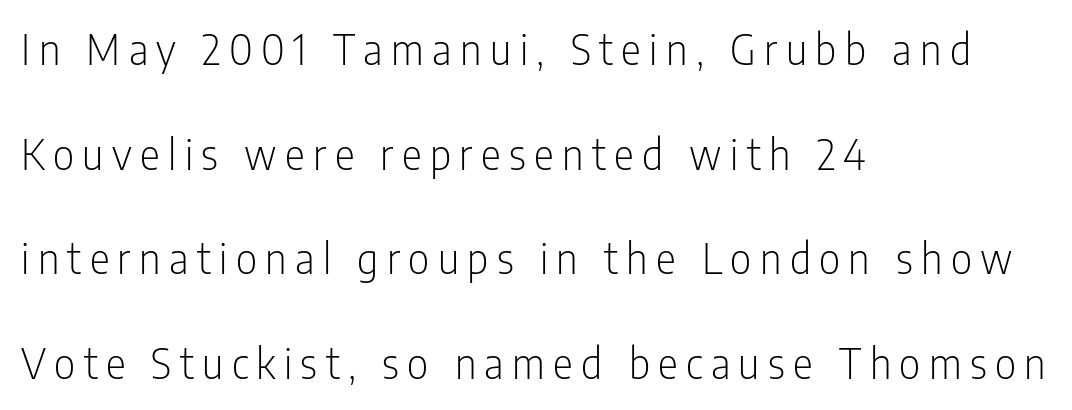
{"serif": "no", "italic": "no", "bold": "no", "weight": "light", "width": "condensed", "stroke_contrast": "low", "x_height": "medium", "monospaced": "no", "underline": "no", "align": "left", "line_spacing": "loose", "line_spacing_ratio": 2.49, "letter_spacing": "wide", "letter_spacing_em": 0.2, "glyph_px": 42}
